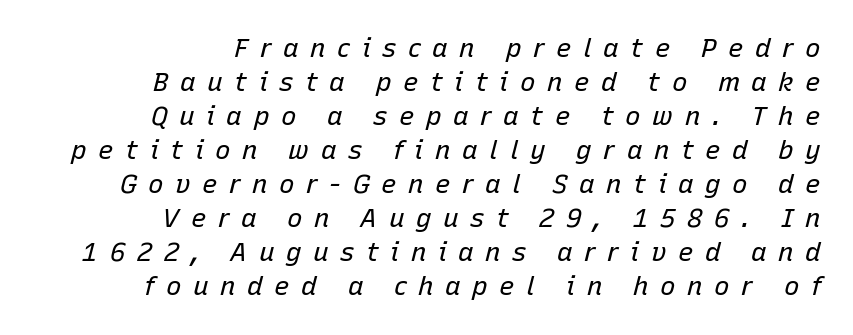
{"italic": "yes", "lean": "right", "slant_degrees": 15, "bold": "no", "underline": "no", "align": "right", "line_spacing": "normal", "line_spacing_ratio": 1.31, "letter_spacing": "wide", "letter_spacing_em": 0.44, "glyph_px": 26}
